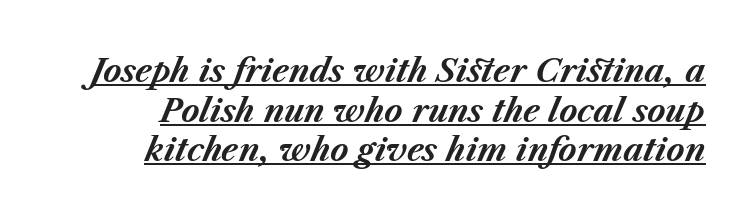
{"italic": "yes", "lean": "right", "slant_degrees": 23, "bold": "yes", "weight": "bold", "width": "normal", "stroke_contrast": "medium", "x_height": "medium", "monospaced": "no", "underline": "yes", "line_spacing": "normal", "line_spacing_ratio": 1.28, "letter_spacing": "normal", "letter_spacing_em": 0.0, "glyph_px": 31}
